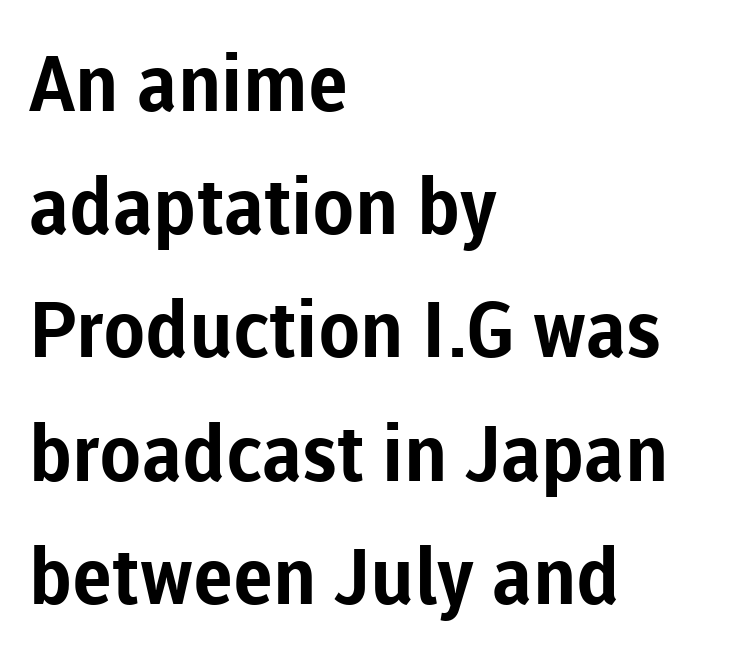
The image shows 78 px bold sans-serif type, upright; set left-aligned, normal line spacing (1.58x), normal letter spacing, not underlined; low stroke contrast and a medium x-height.
